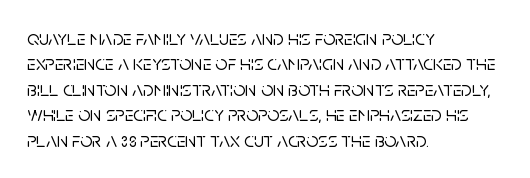
{"italic": "no", "underline": "no", "align": "left", "line_spacing_ratio": 1.21, "letter_spacing": "normal", "letter_spacing_em": 0.0, "glyph_px": 21}
